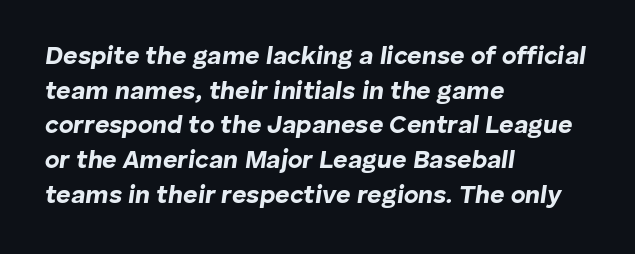
The passage shown is emphatically bold. Does the lettering tilt? It does — this is italic. Regular leading. Decoration check: the copy has no underline. Spacing between characters is what you'd get straight out of the box.
